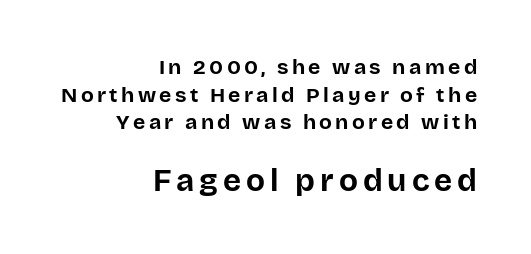
Q: Is the text bold? A: Yes.
Q: Is the text italic (slanted)? A: No, it is upright.
Q: Is the typeface a serif or a sans-serif typeface? A: Sans-serif.
Q: Is the text underlined? A: No.
Q: How is the paragraph aligned? A: Right-aligned.
Q: Is the spacing between lines tight, normal or loose? A: Normal.
Q: Which block of text is set in a larger size, the first (top) or the second (bottom)? A: The second (bottom) one.
Q: Width (condensed, normal, or wide)? A: Normal.
Q: Stroke contrast? A: Low.
Q: x-height? A: Large.
Q: Monospaced? A: No.
